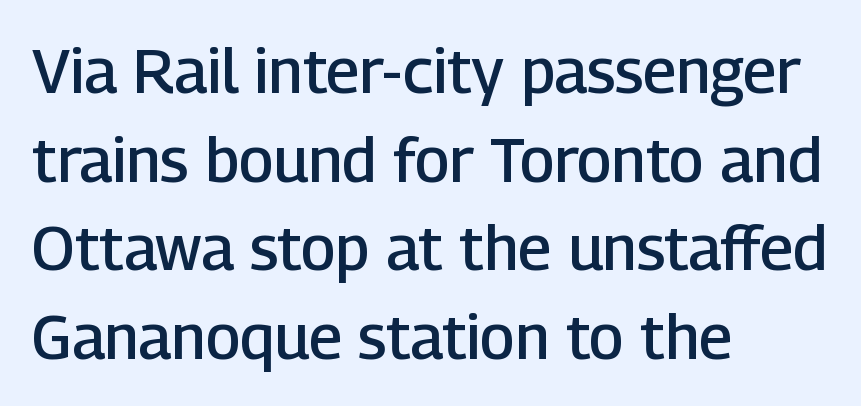
What stands out about the letter spacing? Nothing — it is the standard amount. Which margin do the lines hug? The left one — the right edge is uneven. Underline: absent. How would I describe the line gaps? Plain and ordinary.
